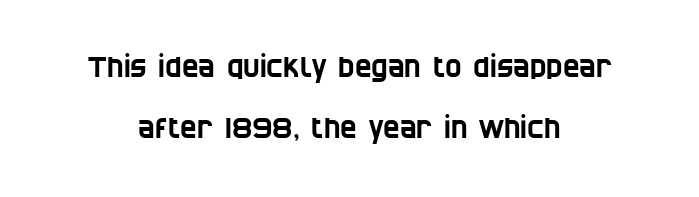
Q: Is the typeface a serif or a sans-serif typeface? A: Sans-serif.
Q: Is the text underlined? A: No.
Q: How is the paragraph aligned? A: Centered.
Q: Is the spacing between letters normal or unusually wide? A: Normal.
Q: Is the spacing between lines tight, normal or loose? A: Loose.
Q: Width (condensed, normal, or wide)? A: Condensed.
Q: Stroke contrast? A: Low.
Q: x-height? A: Large.
Q: Monospaced? A: No.
